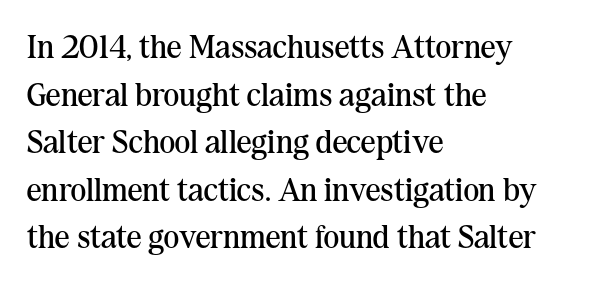
{"serif": "yes", "italic": "no", "bold": "no", "weight": "regular", "width": "normal", "stroke_contrast": "medium", "x_height": "medium", "monospaced": "no", "underline": "no", "align": "left", "line_spacing": "normal", "line_spacing_ratio": 1.44, "letter_spacing": "normal", "letter_spacing_em": 0.0, "glyph_px": 33}
